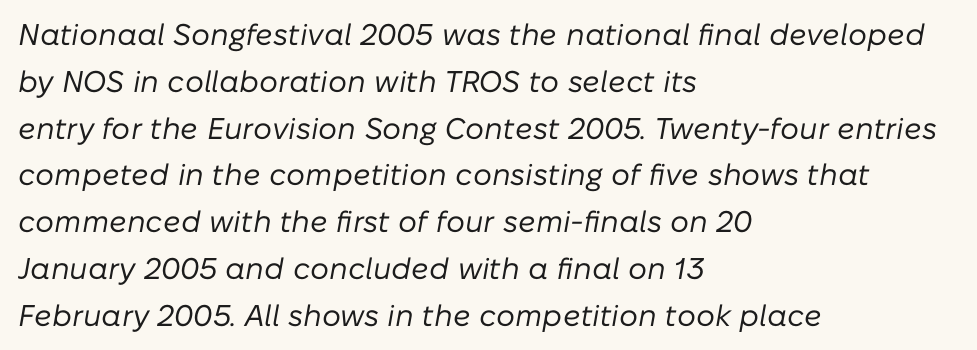
The area under the type is left untouched. If you drew a ruler down the left edge, every line would touch it. The tracking reads as untouched default to a designer's eye. Character widths vary here, with narrow letters taking less room than wide ones. These glyphs show unthickened strokes, regular width or finer.
